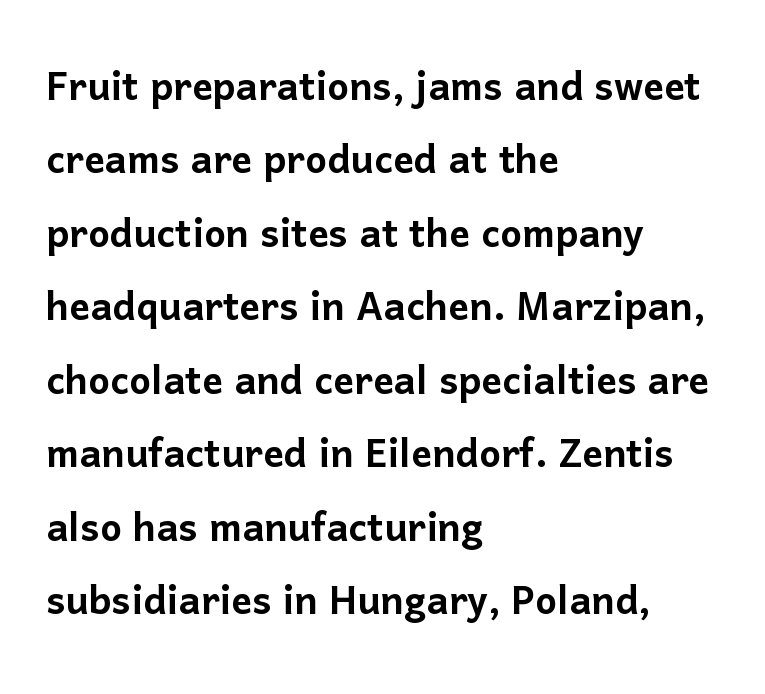
Each letter keeps its own natural width here, so spacing adapts to shape. Short and long lines alike share a common starting point at left. This is sans-serif lettering, the kind often seen on screens and signage. A typesetter would call this leading conventional body-copy spacing. Plain, unruled lines of type.
